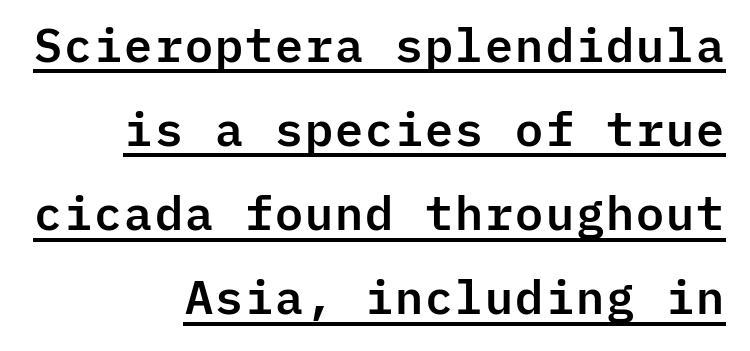
Q: Is the text italic (slanted)? A: No, it is upright.
Q: Is the typeface a serif or a sans-serif typeface? A: Sans-serif.
Q: Is the text underlined? A: Yes.
Q: How is the paragraph aligned? A: Right-aligned.
Q: Is the spacing between letters normal or unusually wide? A: Normal.
Q: Width (condensed, normal, or wide)? A: Normal.
Q: Stroke contrast? A: Low.
Q: x-height? A: Medium.
Q: Monospaced? A: Yes.
